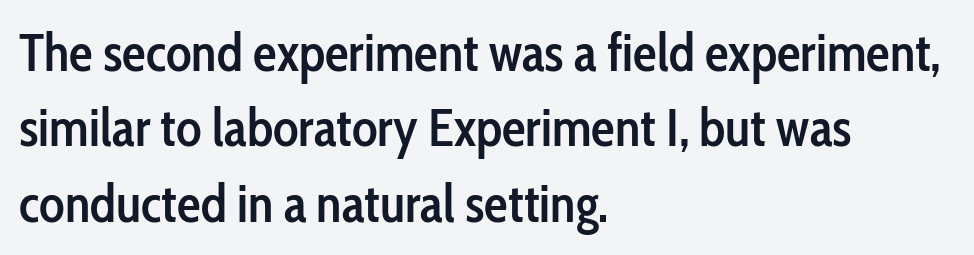
Q: Is the text bold? A: Semi-bold.
Q: Is the text italic (slanted)? A: No, it is upright.
Q: Is the typeface a serif or a sans-serif typeface? A: Sans-serif.
Q: Is the text underlined? A: No.
Q: How is the paragraph aligned? A: Left-aligned.
Q: Is the spacing between letters normal or unusually wide? A: Normal.
Q: Is the spacing between lines tight, normal or loose? A: Normal.
Q: Width (condensed, normal, or wide)? A: Condensed.
Q: Stroke contrast? A: Low.
Q: x-height? A: Medium.
Q: Monospaced? A: No.
